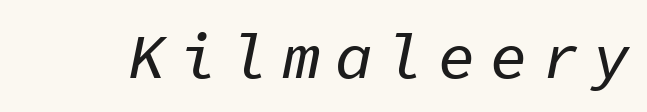
Q: Is the text italic (slanted)? A: Yes, it leans right by about 11 degrees.
Q: Is the text underlined? A: No.
Q: Is the spacing between letters normal or unusually wide? A: Unusually wide.
Q: Width (condensed, normal, or wide)? A: Normal.
Q: Stroke contrast? A: Low.
Q: x-height? A: Medium.
Q: Monospaced? A: Yes.
